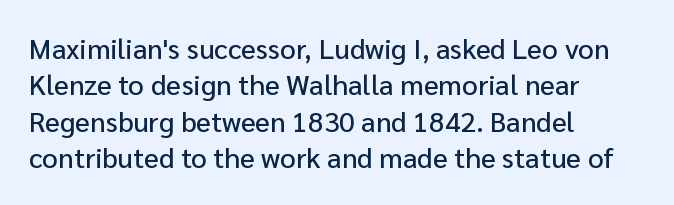
Q: Is the text italic (slanted)? A: No, it is upright.
Q: Is the typeface a serif or a sans-serif typeface? A: Sans-serif.
Q: Is the text underlined? A: No.
Q: How is the paragraph aligned? A: Left-aligned.
Q: Is the spacing between letters normal or unusually wide? A: Normal.
Q: Is the spacing between lines tight, normal or loose? A: Normal.
Q: Width (condensed, normal, or wide)? A: Normal.
Q: Stroke contrast? A: Low.
Q: x-height? A: Medium.
Q: Monospaced? A: No.
